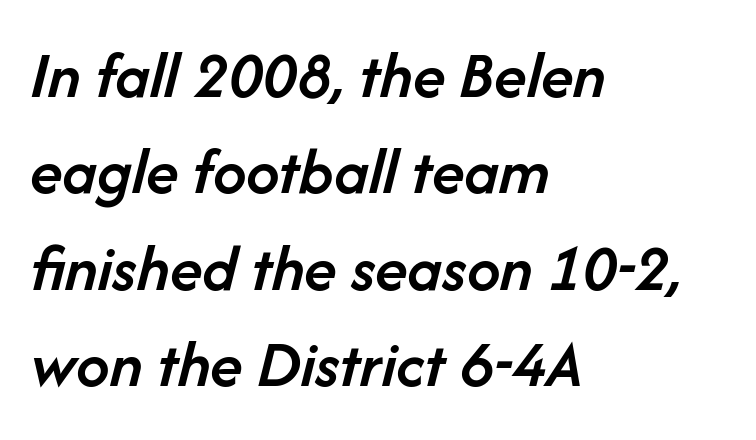
{"italic": "yes", "lean": "right", "slant_degrees": 14, "bold": "semi", "weight": "semibold", "width": "normal", "stroke_contrast": "low", "x_height": "medium", "monospaced": "no", "underline": "no", "align": "left", "line_spacing": "normal", "line_spacing_ratio": 1.44, "letter_spacing": "normal", "letter_spacing_em": 0.0, "glyph_px": 67}
